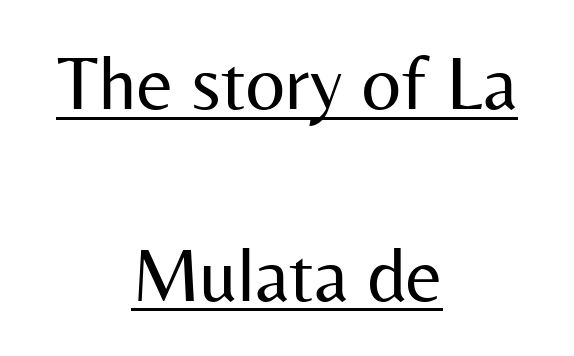
Compared with a typical body face, this is equally light or lighter still. Vertical spacing — loose. Horizontally, the lines are justified to the midpoint only. These lines are rendered in a variable-pitch font. In terms of letterform style, serifs are entirely absent.
